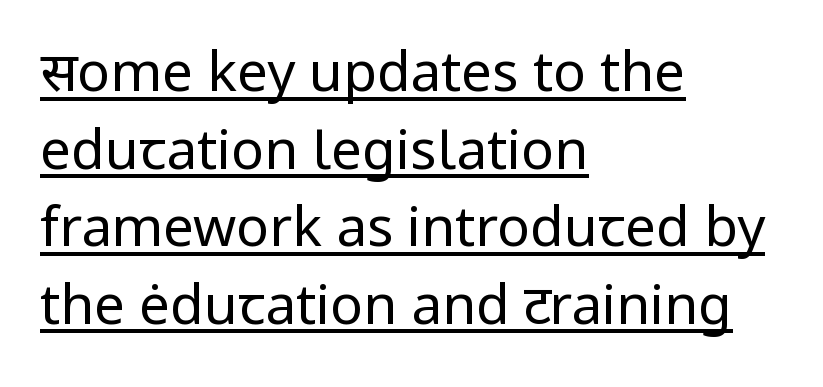
The designer went with a sans here, leaving each stem footless. No chunkiness to these letters — they're not bold. Horizontal alignment here is leftward, the default for most running prose. Honestly, the underline is the first thing you notice here. Each letter keeps its own natural width here, so spacing adapts to shape.
